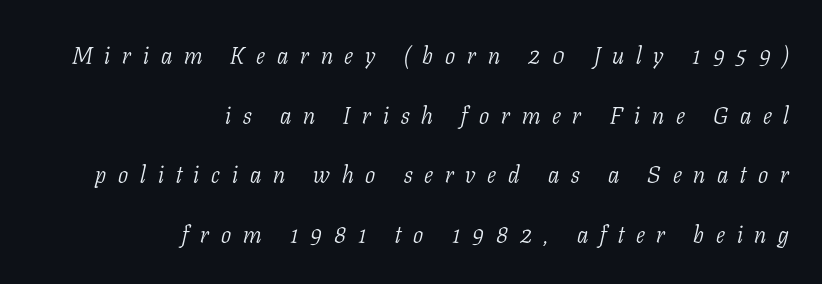
The image shows 24 px text type, italic (leaning right); set right-aligned, loose line spacing (2.48x), unusually wide letter spacing (+0.49 em), not underlined.
